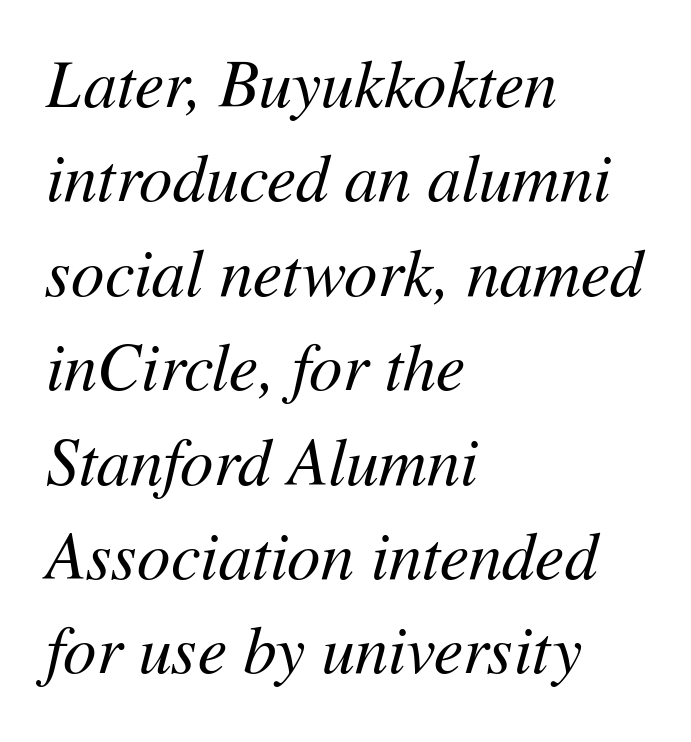
{"italic": "yes", "lean": "right", "slant_degrees": 11, "bold": "no", "weight": "regular", "width": "normal", "stroke_contrast": "medium", "x_height": "medium", "monospaced": "no", "underline": "no", "align": "left", "line_spacing": "normal", "line_spacing_ratio": 1.43, "letter_spacing": "normal", "letter_spacing_em": 0.0, "glyph_px": 66}
